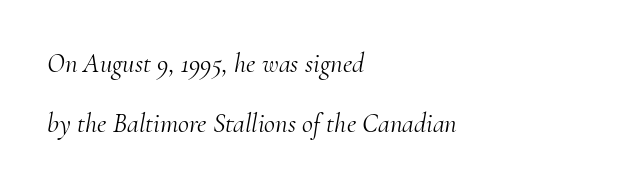
Q: Is the text bold? A: No.
Q: Is the text italic (slanted)? A: Yes, it leans right by about 10 degrees.
Q: Is the text underlined? A: No.
Q: How is the paragraph aligned? A: Left-aligned.
Q: Is the spacing between letters normal or unusually wide? A: Normal.
Q: Is the spacing between lines tight, normal or loose? A: Loose.
